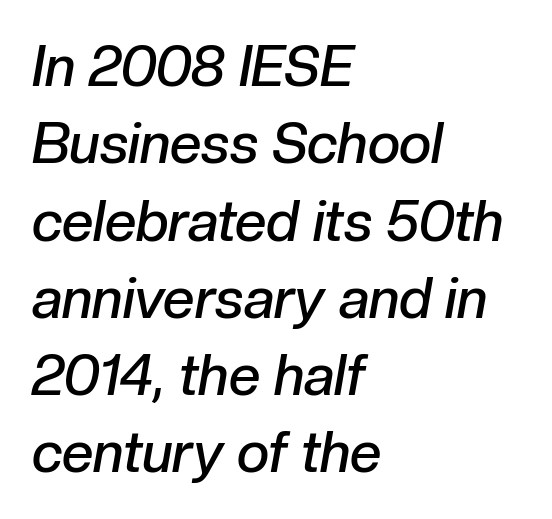
Q: Is the text bold? A: Semi-bold.
Q: Is the text italic (slanted)? A: Yes, it leans right by about 10 degrees.
Q: Is the text underlined? A: No.
Q: How is the paragraph aligned? A: Left-aligned.
Q: Is the spacing between letters normal or unusually wide? A: Normal.
Q: Is the spacing between lines tight, normal or loose? A: Normal.
Q: Width (condensed, normal, or wide)? A: Normal.
Q: Stroke contrast? A: Low.
Q: x-height? A: Medium.
Q: Monospaced? A: No.
